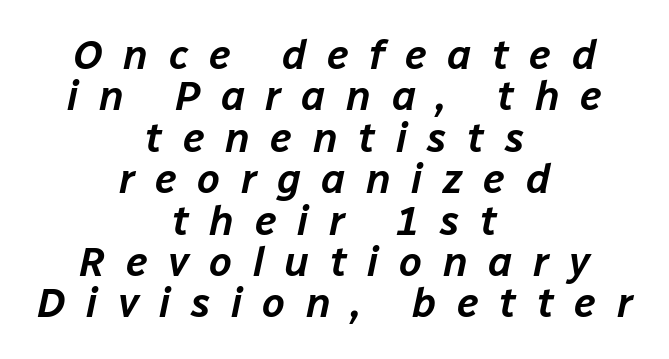
Proportional: the letters do not fall into vertical columns. This rendering features lettering with no underline. When letters slant like this, we call the style italic. Notice how descenders almost collide with the ascenders below — that's tight leading. These lines have a slow, spaced-out rhythm from letter to letter. Line starts and ends both wander, symmetrically.
